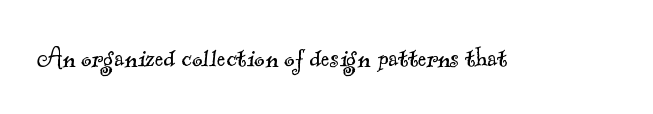
Q: Is the text bold? A: No.
Q: Is the typeface a serif or a sans-serif typeface? A: Serif.
Q: Is the text underlined? A: No.
Q: Is the spacing between letters normal or unusually wide? A: Normal.
Q: Width (condensed, normal, or wide)? A: Normal.
Q: x-height? A: Small.
Q: Monospaced? A: No.
